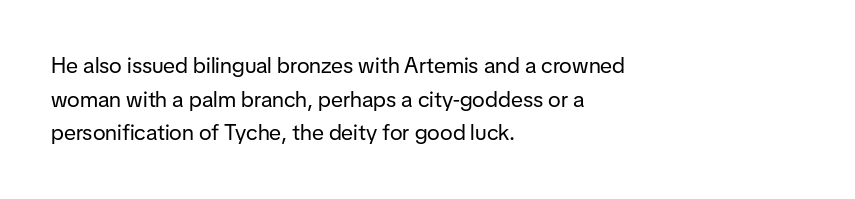
Q: Is the text bold? A: No.
Q: Is the text italic (slanted)? A: No, it is upright.
Q: Is the text underlined? A: No.
Q: How is the paragraph aligned? A: Left-aligned.
Q: Is the spacing between letters normal or unusually wide? A: Normal.
Q: Is the spacing between lines tight, normal or loose? A: Normal.
